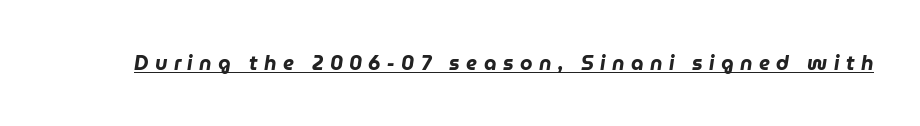
{"italic": "yes", "lean": "right", "slant_degrees": 9, "bold": "yes", "underline": "yes", "letter_spacing": "wide", "letter_spacing_em": 0.32, "glyph_px": 20}
